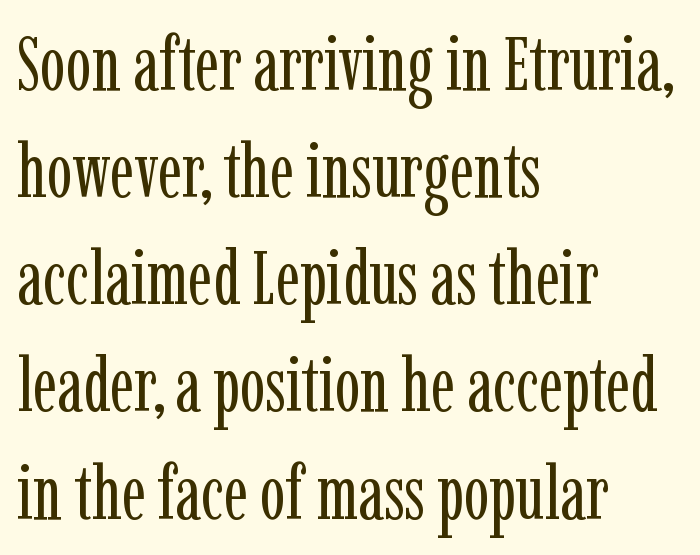
The image shows 76 px regular-weight, condensed serif type, upright; set left-aligned, normal line spacing (1.41x), normal letter spacing, not underlined; low stroke contrast and a medium x-height.
